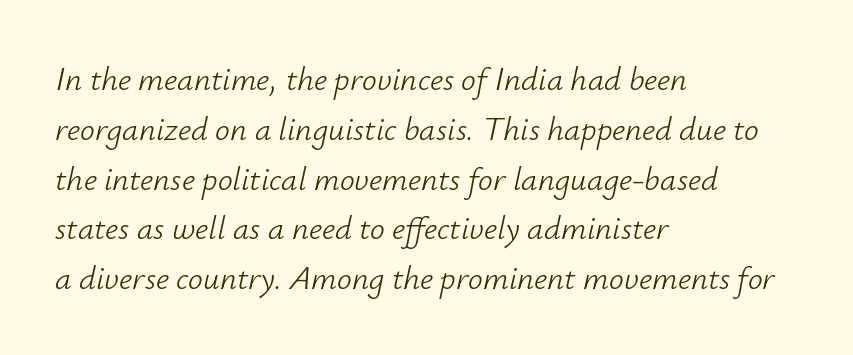
The image shows 33 px light type, italic (leaning right); set left-aligned, normal line spacing (1.51x), normal letter spacing, not underlined; low stroke contrast and a small x-height.
